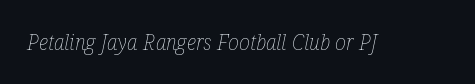
The image shows 21 px text type, italic (leaning right); set normal letter spacing, not underlined.
